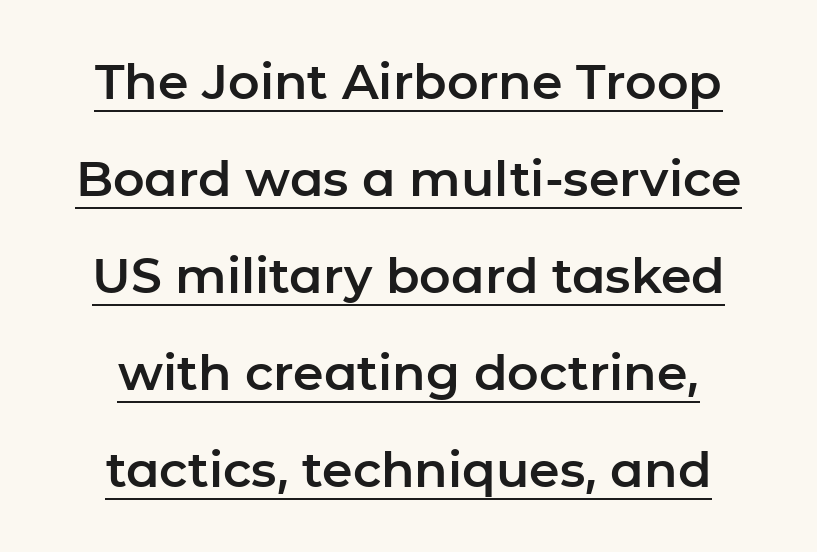
{"serif": "no", "italic": "no", "width": "normal", "stroke_contrast": "low", "x_height": "medium", "monospaced": "no", "underline": "yes", "align": "center", "line_spacing": "loose", "line_spacing_ratio": 1.98, "letter_spacing": "normal", "letter_spacing_em": 0.0, "glyph_px": 49}
